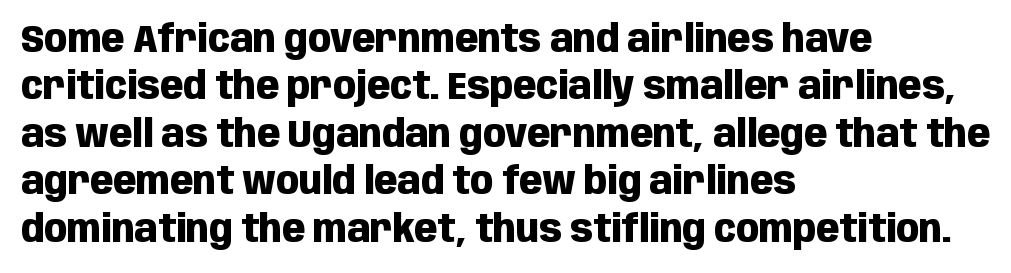
Descenders hang freely into open space. Successive baselines arrive at the customary interval. The font's upright variant was chosen for this text. To sum up the face: it is a sans, with no serifs.
